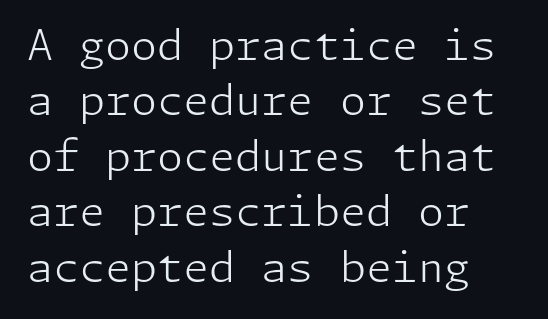
Tracking value appears to be zero — textbook default spacing. Caption: multi-line text, flush left, ragged right. Regular leading. This reads as an unemphasized weight, regular at the heaviest.
